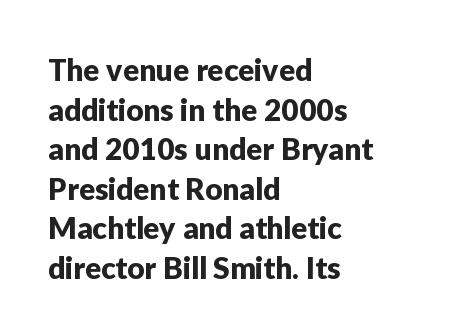
Q: Is the text italic (slanted)? A: No, it is upright.
Q: Is the typeface a serif or a sans-serif typeface? A: Sans-serif.
Q: Is the text underlined? A: No.
Q: How is the paragraph aligned? A: Left-aligned.
Q: Is the spacing between letters normal or unusually wide? A: Normal.
Q: Is the spacing between lines tight, normal or loose? A: Normal.
Q: Width (condensed, normal, or wide)? A: Normal.
Q: Stroke contrast? A: Low.
Q: x-height? A: Medium.
Q: Monospaced? A: No.
